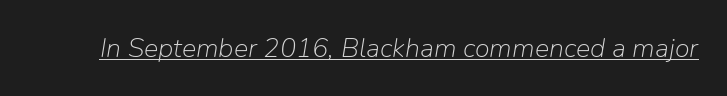
The image shows 27 px text type, italic (leaning right); set normal letter spacing, underlined.
